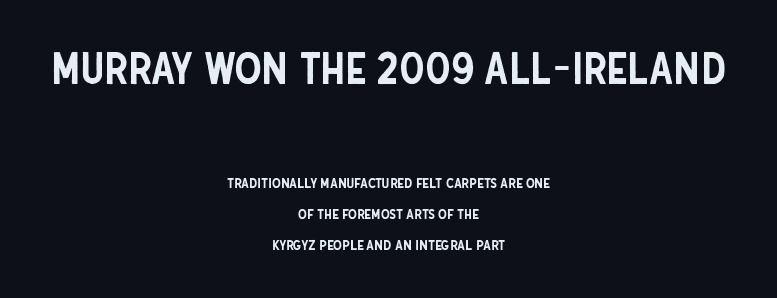
The typeface chosen for these lines omits serifs. Tracking value appears to be zero — textbook default spacing. Where is the straight margin? There isn't one; the lines are centered. Is the lower block the larger one? No — the upper block carries the bigger type.
